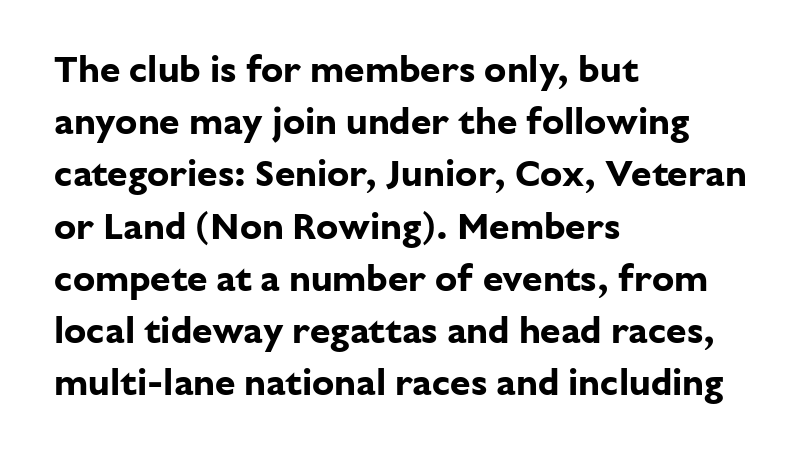
The image shows 37 px bold sans-serif type, upright; set left-aligned, normal line spacing (1.41x), normal letter spacing, not underlined; low stroke contrast and a medium x-height.
